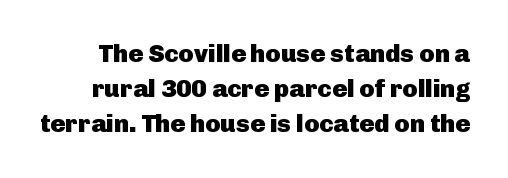
Q: Is the text bold? A: Yes.
Q: Is the text italic (slanted)? A: No, it is upright.
Q: Is the text underlined? A: No.
Q: Is the spacing between letters normal or unusually wide? A: Normal.
Q: Is the spacing between lines tight, normal or loose? A: Normal.
